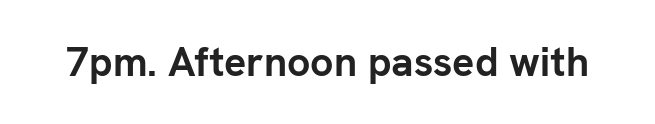
The image shows 41 px semibold sans-serif type, upright; set normal letter spacing, not underlined; low stroke contrast and a medium x-height.
